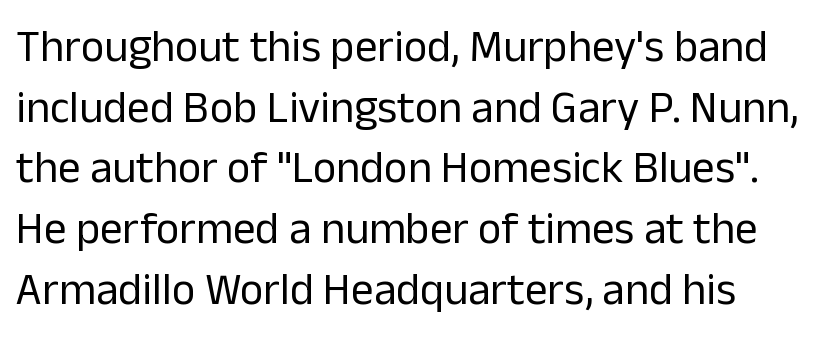
Q: Is the text bold? A: No.
Q: Is the text italic (slanted)? A: No, it is upright.
Q: Is the typeface a serif or a sans-serif typeface? A: Sans-serif.
Q: Is the text underlined? A: No.
Q: Is the spacing between letters normal or unusually wide? A: Normal.
Q: Is the spacing between lines tight, normal or loose? A: Normal.
Q: Width (condensed, normal, or wide)? A: Normal.
Q: Stroke contrast? A: Low.
Q: x-height? A: Medium.
Q: Monospaced? A: No.
